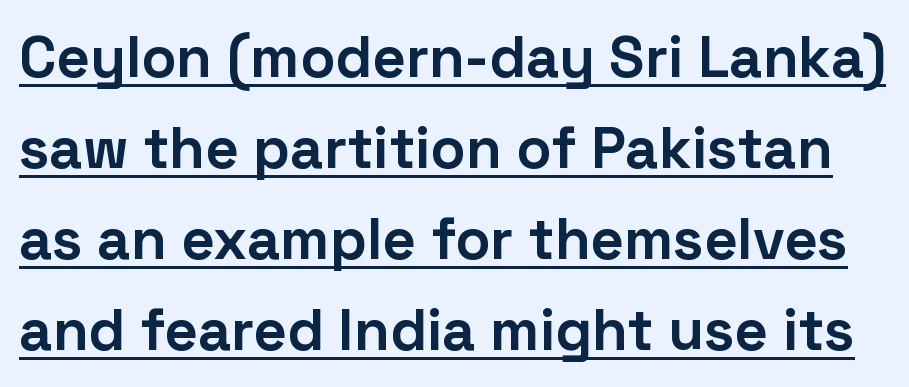
The image shows 58 px bold sans-serif type, upright; set normal line spacing (1.57x), normal letter spacing, underlined; low stroke contrast and a medium x-height.
